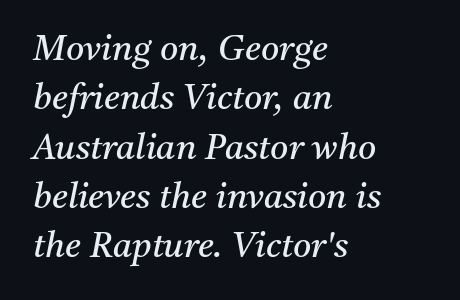
{"serif": "yes", "italic": "yes", "lean": "right", "slant_degrees": 11, "bold": "no", "weight": "regular", "width": "normal", "stroke_contrast": "medium", "x_height": "medium", "monospaced": "no", "underline": "no", "align": "left", "line_spacing": "normal", "line_spacing_ratio": 1.41, "letter_spacing": "normal", "letter_spacing_em": 0.0, "glyph_px": 35}
